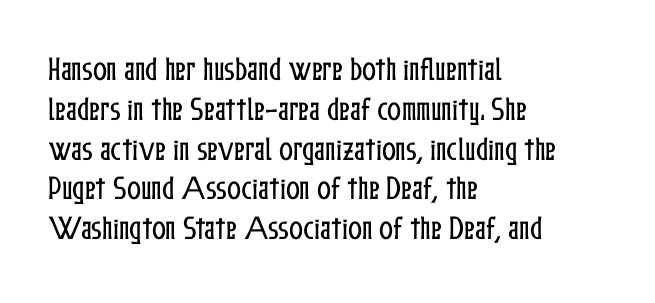
The image shows 26 px text type, upright; set left-aligned, normal line spacing (1.53x), normal letter spacing, not underlined.
